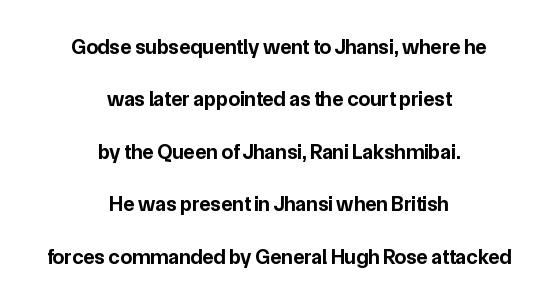
Q: Is the text bold? A: Yes.
Q: Is the text italic (slanted)? A: No, it is upright.
Q: Is the text underlined? A: No.
Q: How is the paragraph aligned? A: Centered.
Q: Is the spacing between letters normal or unusually wide? A: Normal.
Q: Is the spacing between lines tight, normal or loose? A: Loose.
